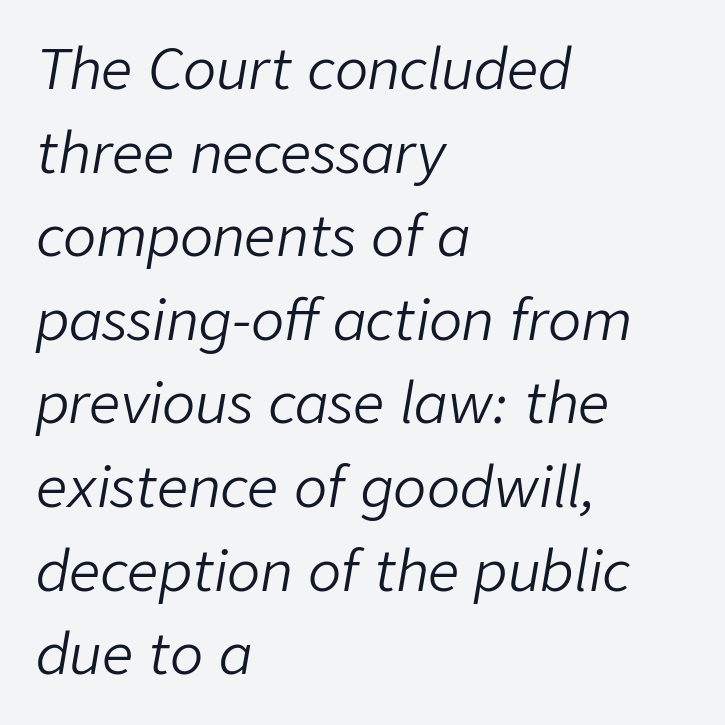
{"italic": "yes", "lean": "right", "slant_degrees": 9, "bold": "no", "weight": "light", "width": "normal", "stroke_contrast": "low", "x_height": "medium", "monospaced": "no", "underline": "no", "align": "left", "line_spacing": "normal", "line_spacing_ratio": 1.52, "letter_spacing": "normal", "letter_spacing_em": 0.0, "glyph_px": 55}
